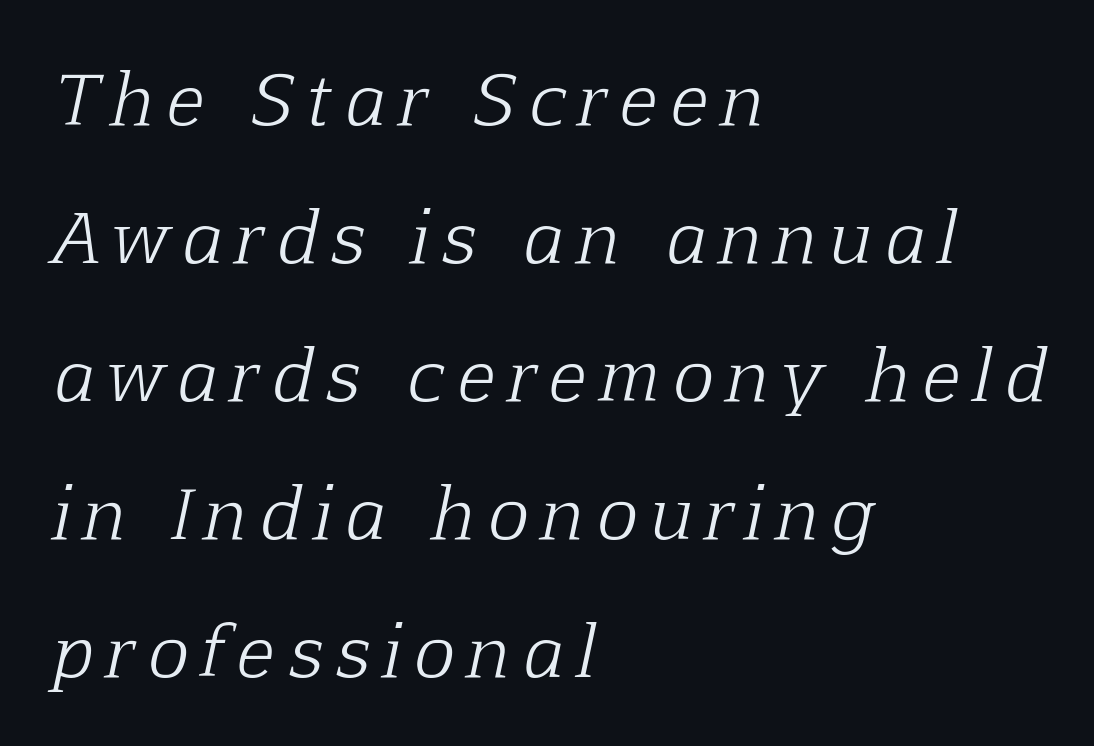
Q: Is the text bold? A: No.
Q: Is the text italic (slanted)? A: Yes, it leans right by about 12 degrees.
Q: Is the typeface a serif or a sans-serif typeface? A: Serif.
Q: Is the text underlined? A: No.
Q: How is the paragraph aligned? A: Left-aligned.
Q: Is the spacing between letters normal or unusually wide? A: Unusually wide.
Q: Is the spacing between lines tight, normal or loose? A: Loose.
Q: Width (condensed, normal, or wide)? A: Normal.
Q: Stroke contrast? A: Low.
Q: x-height? A: Medium.
Q: Monospaced? A: No.
